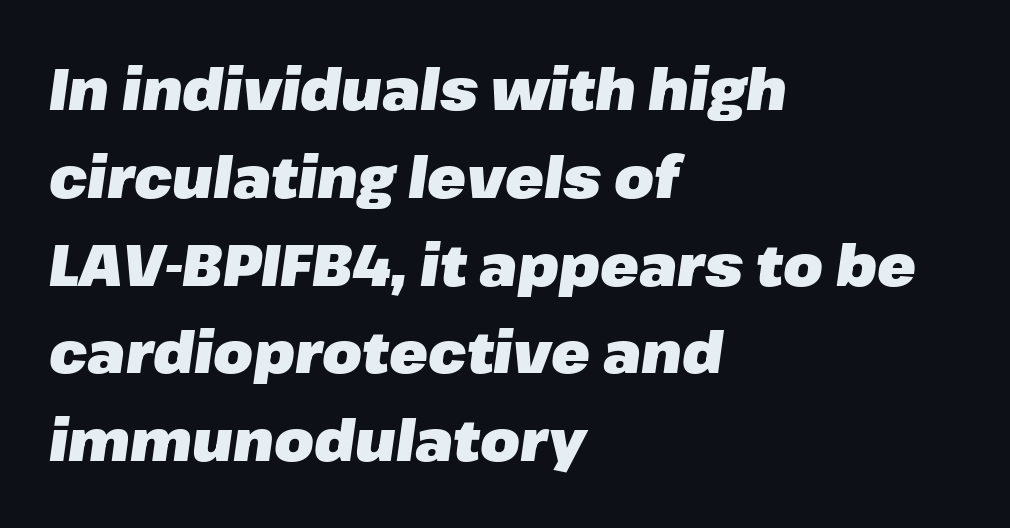
Is the letter spacing exaggerated? No — it looks like the ordinary default. Here the designer chose a conventional face with non-uniform glyph widths. There's an unmistakable incline to the writing here. Reading down the column, the eye jumps a familiar distance to each next line.
